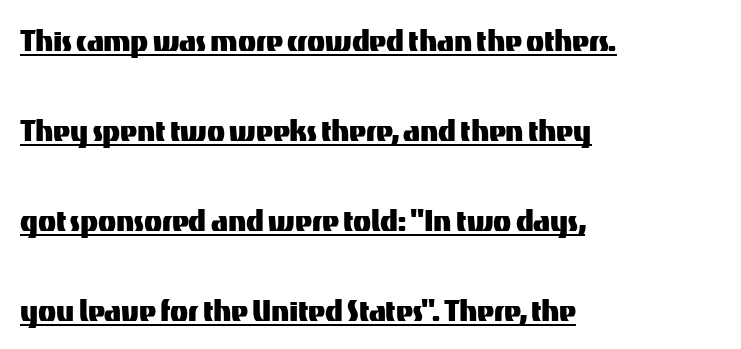
Q: Is the text italic (slanted)? A: No, it is upright.
Q: Is the typeface a serif or a sans-serif typeface? A: Sans-serif.
Q: Is the text underlined? A: Yes.
Q: How is the paragraph aligned? A: Left-aligned.
Q: Is the spacing between letters normal or unusually wide? A: Normal.
Q: Is the spacing between lines tight, normal or loose? A: Loose.
Q: Width (condensed, normal, or wide)? A: Normal.
Q: Stroke contrast? A: Medium.
Q: x-height? A: Medium.
Q: Monospaced? A: No.
